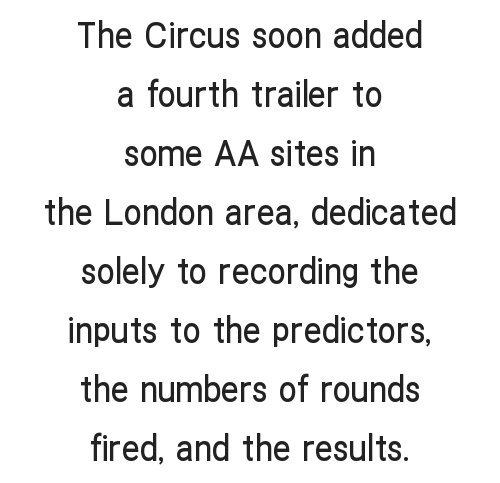
The passage shown is typed in a proportional face where columns would drift. Observe the ordinary spacing: letters are neighbours, not strangers. Summary of vertical rhythm: regular, with standard interline spacing. The string is rendered with underlining switched off.
